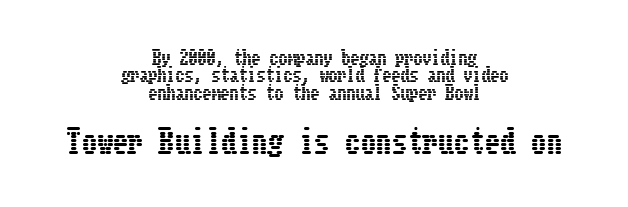
Q: Is the text italic (slanted)? A: No, it is upright.
Q: Is the text underlined? A: No.
Q: How is the paragraph aligned? A: Centered.
Q: Is the spacing between letters normal or unusually wide? A: Normal.
Q: Is the spacing between lines tight, normal or loose? A: Tight.
Q: Which block of text is set in a larger size, the first (top) or the second (bottom)? A: The second (bottom) one.
Q: Width (condensed, normal, or wide)? A: Condensed.
Q: Stroke contrast? A: Low.
Q: x-height? A: Medium.
